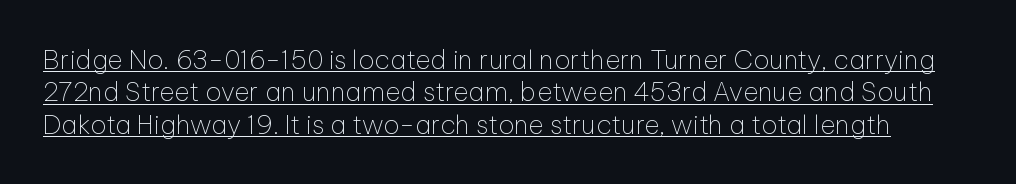
{"italic": "no", "bold": "no", "underline": "yes", "line_spacing": "normal", "line_spacing_ratio": 1.25, "letter_spacing": "normal", "letter_spacing_em": 0.0, "glyph_px": 26}
